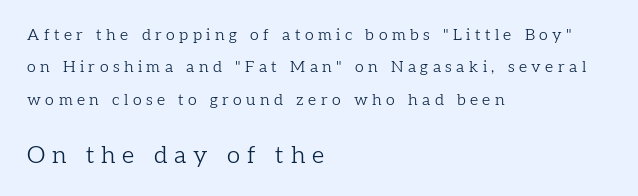
The image shows 24 px text type, upright; set left-aligned, loose line spacing (2.02x), unusually wide letter spacing (+0.28 em), not underlined; the second (bottom) block is 1.5x larger.
